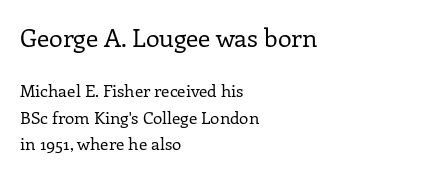
Large over small — that's the arrangement of the two blocks here. Counters stay open thanks to moderate or lighter strokes. The line-height multiplier appears to be the usual default. Nobody touched the tracking dial on this one. Nobody drew a line under any word here. Reading down the block, your eye returns to a fixed left position each line.
